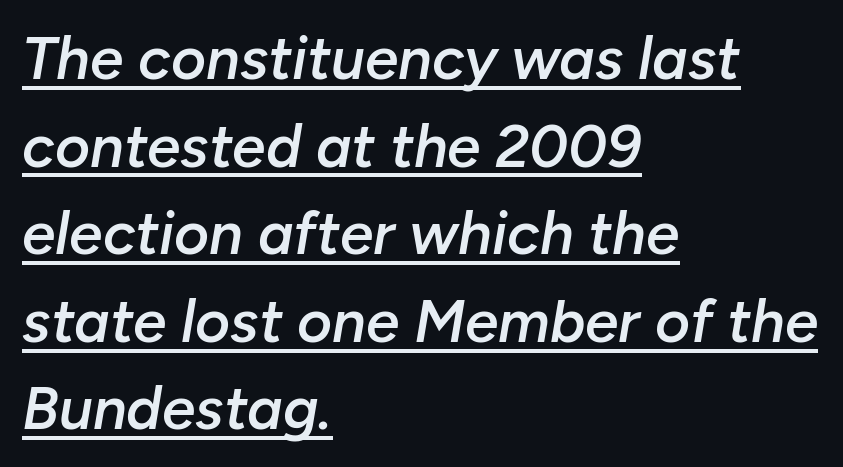
Q: Is the text bold? A: Semi-bold.
Q: Is the text italic (slanted)? A: Yes, it leans right by about 10 degrees.
Q: Is the text underlined? A: Yes.
Q: How is the paragraph aligned? A: Left-aligned.
Q: Is the spacing between letters normal or unusually wide? A: Normal.
Q: Is the spacing between lines tight, normal or loose? A: Normal.
Q: Width (condensed, normal, or wide)? A: Normal.
Q: Stroke contrast? A: Low.
Q: x-height? A: Medium.
Q: Monospaced? A: No.
